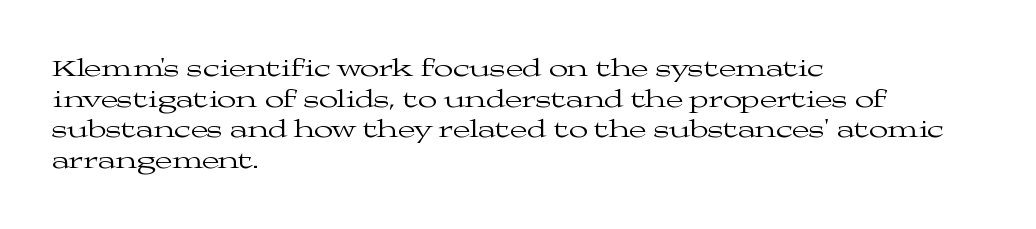
The letters look calm and open, with moderate or lighter stems. Descenders are the only things crossing below the line. Left-aligned paragraph, ragged on the right. Short note: letters normally spaced.
